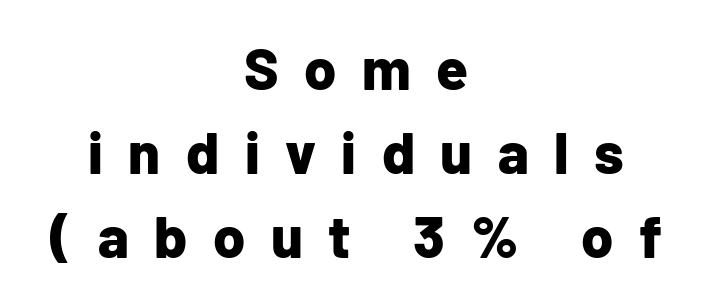
{"serif": "no", "italic": "no", "bold": "yes", "weight": "bold", "width": "normal", "stroke_contrast": "low", "x_height": "medium", "monospaced": "no", "underline": "no", "align": "center", "line_spacing": "normal", "line_spacing_ratio": 1.45, "letter_spacing": "wide", "letter_spacing_em": 0.44, "glyph_px": 58}
